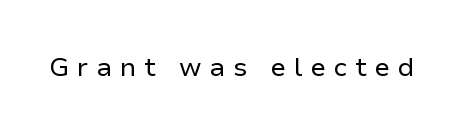
{"italic": "no", "bold": "no", "underline": "no", "letter_spacing": "wide", "letter_spacing_em": 0.3, "glyph_px": 26}
